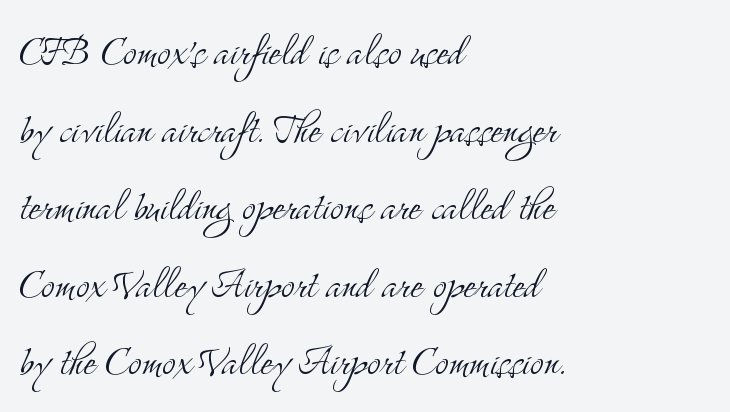
Q: Is the text bold? A: No.
Q: Is the text italic (slanted)? A: Yes.
Q: Is the typeface a serif or a sans-serif typeface? A: Serif.
Q: Is the text underlined? A: No.
Q: How is the paragraph aligned? A: Left-aligned.
Q: Is the spacing between letters normal or unusually wide? A: Normal.
Q: Is the spacing between lines tight, normal or loose? A: Normal.
Q: Width (condensed, normal, or wide)? A: Condensed.
Q: Stroke contrast? A: Medium.
Q: x-height? A: Small.
Q: Monospaced? A: No.
